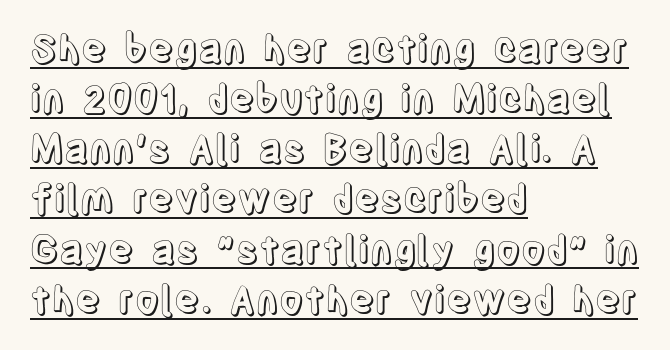
{"italic": "no", "width": "condensed", "x_height": "large", "monospaced": "no", "underline": "yes", "align": "left", "line_spacing": "normal", "line_spacing_ratio": 1.32, "letter_spacing": "normal", "letter_spacing_em": 0.0, "glyph_px": 38}
